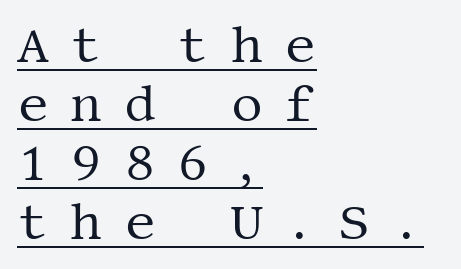
{"serif": "yes", "italic": "no", "bold": "no", "weight": "regular", "width": "normal", "stroke_contrast": "medium", "x_height": "large", "underline": "yes", "align": "left", "line_spacing_ratio": 1.18, "letter_spacing": "wide", "letter_spacing_em": 0.43, "glyph_px": 50}
